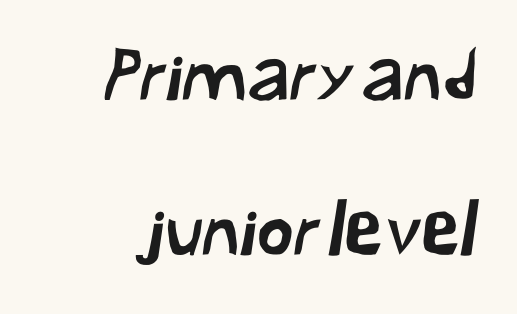
The image shows 71 px sans-serif type; set loose line spacing (2.19x), normal letter spacing, not underlined; low stroke contrast and a medium x-height.
